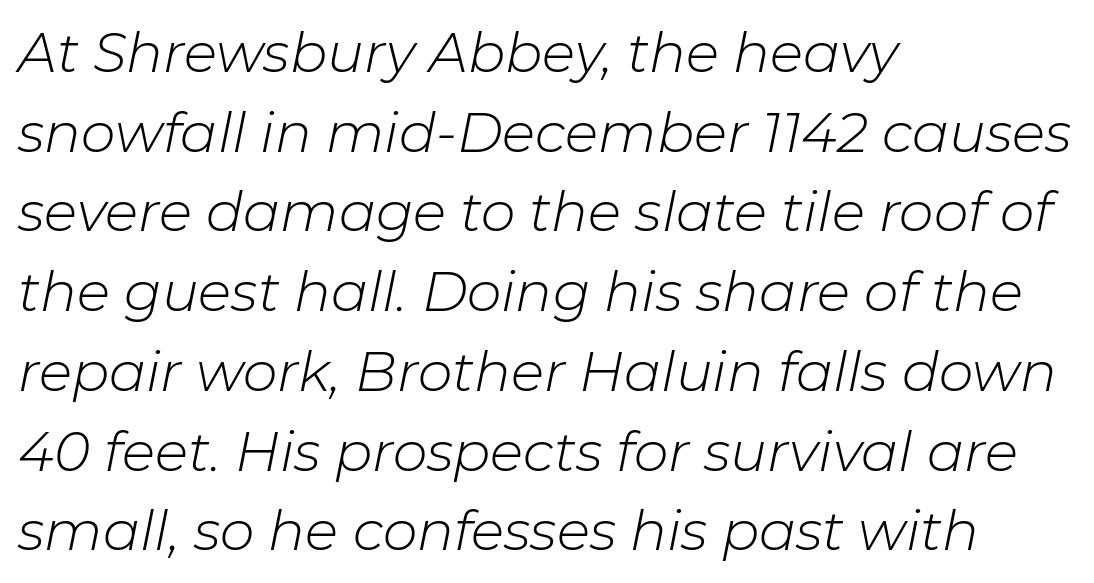
Q: Is the text bold? A: No.
Q: Is the text italic (slanted)? A: Yes, it leans right by about 11 degrees.
Q: Is the text underlined? A: No.
Q: How is the paragraph aligned? A: Left-aligned.
Q: Is the spacing between letters normal or unusually wide? A: Normal.
Q: Is the spacing between lines tight, normal or loose? A: Normal.
Q: Width (condensed, normal, or wide)? A: Normal.
Q: Stroke contrast? A: Low.
Q: x-height? A: Medium.
Q: Monospaced? A: No.
